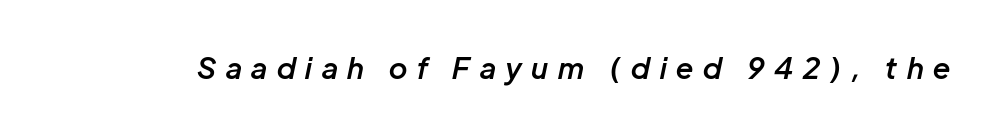
Q: Is the text bold? A: Semi-bold.
Q: Is the text italic (slanted)? A: Yes, it leans right by about 12 degrees.
Q: Is the text underlined? A: No.
Q: Is the spacing between letters normal or unusually wide? A: Unusually wide.
Q: Width (condensed, normal, or wide)? A: Normal.
Q: Stroke contrast? A: Low.
Q: x-height? A: Medium.
Q: Monospaced? A: No.
